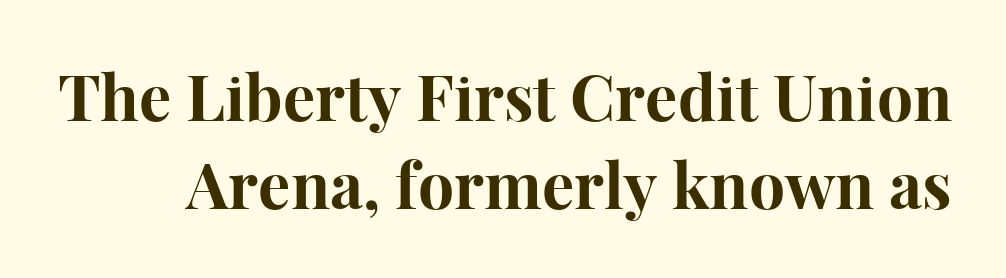
{"serif": "yes", "italic": "no", "bold": "yes", "weight": "bold", "width": "normal", "stroke_contrast": "high", "x_height": "medium", "monospaced": "no", "underline": "no", "line_spacing": "normal", "line_spacing_ratio": 1.37, "letter_spacing": "normal", "letter_spacing_em": 0.0, "glyph_px": 64}
